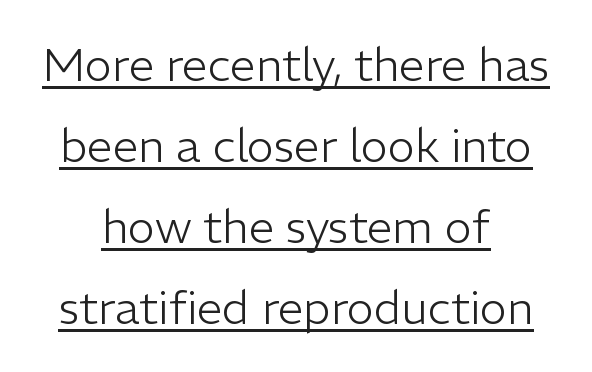
You can tell from the bare stems that sans-serif type was used. The font is comparable to plain body text, perhaps lighter. This is underlined copy, the kind a proofreader might mark for attention. Short and long lines alike share a common midpoint. Each letter keeps its own natural width here, so spacing adapts to shape.
